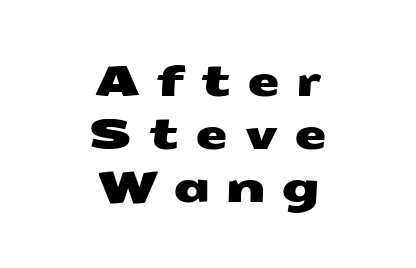
{"serif": "no", "width": "wide", "stroke_contrast": "medium", "x_height": "medium", "monospaced": "no", "underline": "no", "align": "center", "line_spacing": "normal", "line_spacing_ratio": 1.26, "letter_spacing": "wide", "letter_spacing_em": 0.37, "glyph_px": 42}
